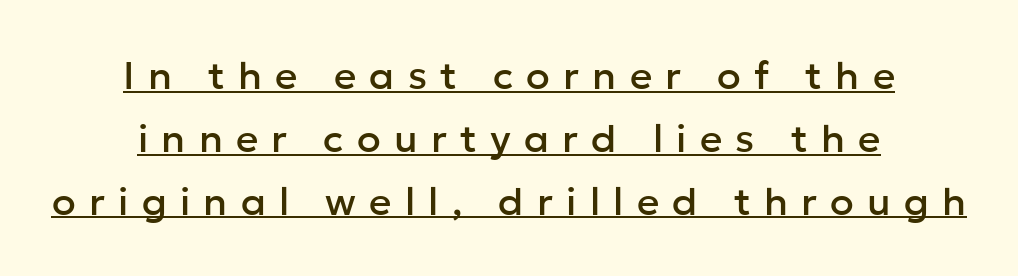
{"serif": "no", "italic": "no", "width": "normal", "stroke_contrast": "low", "x_height": "medium", "monospaced": "no", "underline": "yes", "align": "center", "line_spacing": "normal", "line_spacing_ratio": 1.61, "letter_spacing": "wide", "letter_spacing_em": 0.34, "glyph_px": 39}
